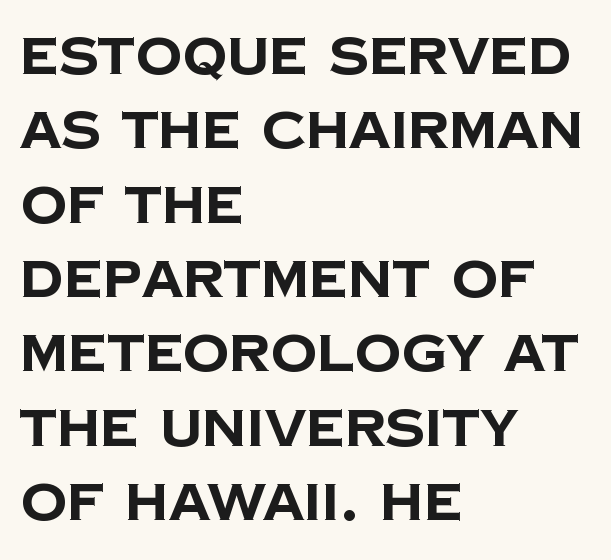
{"serif": "no", "bold": "yes", "weight": "bold", "width": "normal", "stroke_contrast": "low", "x_height": "large", "monospaced": "no", "underline": "no", "align": "left", "line_spacing": "normal", "line_spacing_ratio": 1.43, "letter_spacing": "normal", "letter_spacing_em": 0.0, "glyph_px": 52}
